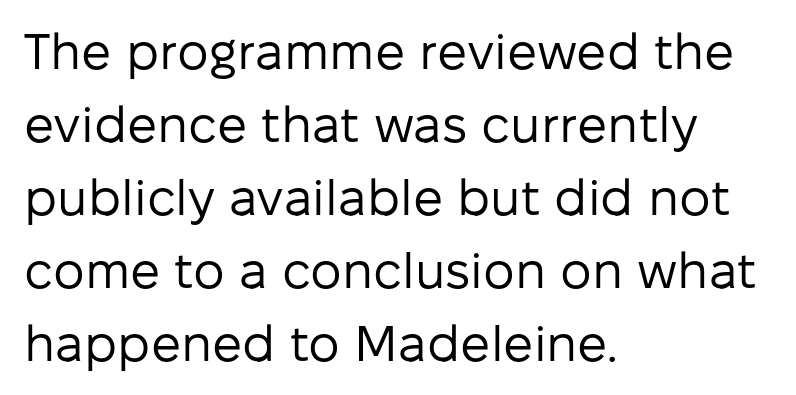
The lettering holds an erect, upright posture throughout. The rag falls on the right side of this text block. Does the type have serifs? No, each stem ends abruptly. Think of a printed novel: that variable character pitch is what you see here. Unbolded letterforms with no extra heft. Clear beneath every line of the passage.
